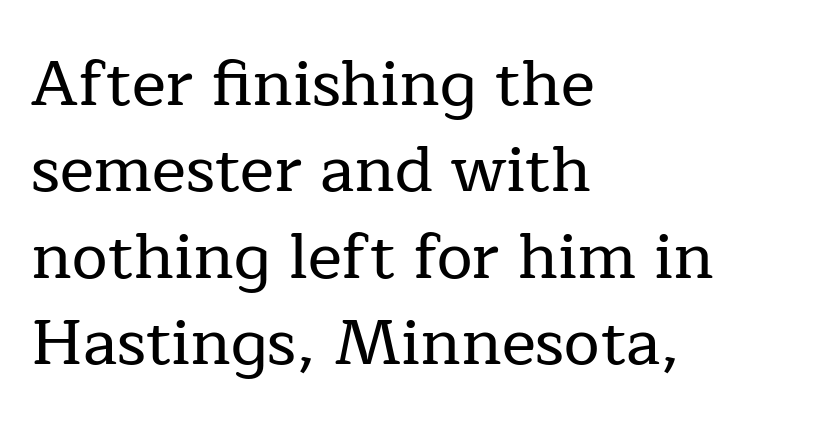
The image shows 64 px serif type, upright; set left-aligned, normal line spacing (1.35x), normal letter spacing, not underlined; low stroke contrast and a medium x-height.
